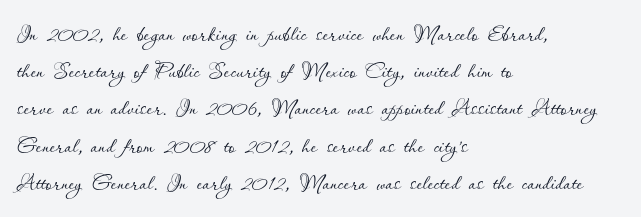
These lines keep a tight, regular rhythm from letter to letter. Nothing heavy about these letters — not bold at all. Proportional: the letters do not fall into vertical columns.
